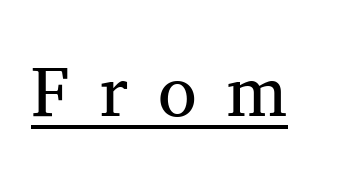
The image shows 71 px regular-weight serif type, upright; set unusually wide letter spacing (+0.43 em), underlined; medium stroke contrast and a medium x-height.
